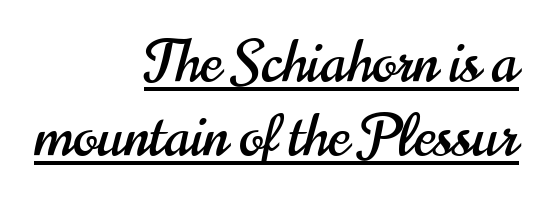
{"serif": "no", "width": "condensed", "stroke_contrast": "high", "x_height": "small", "monospaced": "no", "underline": "yes", "align": "right", "line_spacing": "normal", "line_spacing_ratio": 1.27, "letter_spacing": "normal", "letter_spacing_em": 0.0, "glyph_px": 58}
